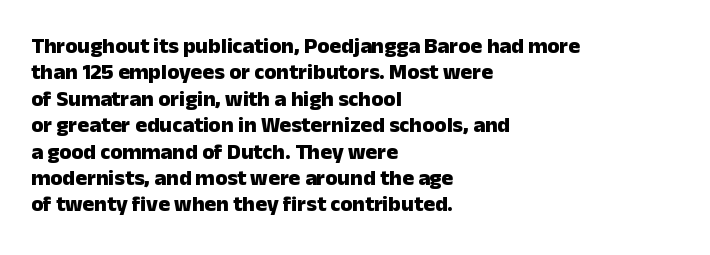
Stroke thickness is high; the sample reads as a true bold. Underline: absent. The horizontal fit of the characters is conventional and even. Do the letters lean? They stand straight. Horizontal alignment here is leftward, the default for most running prose.
